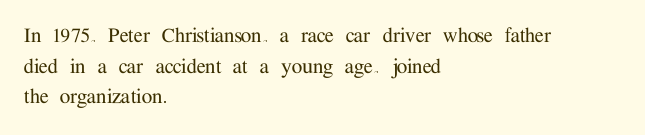
The image shows 24 px text type, upright; set left-aligned, normal line spacing (1.28x), normal letter spacing, not underlined.
